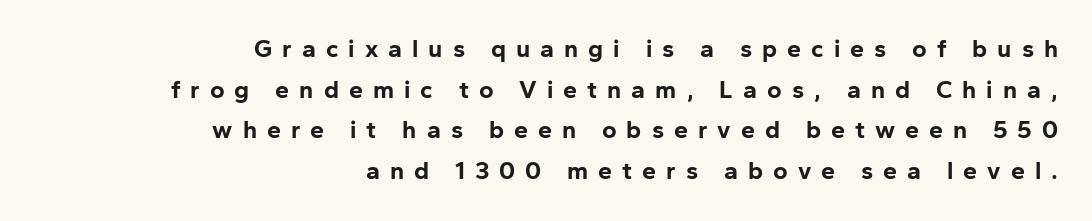
{"italic": "no", "bold": "yes", "underline": "no", "align": "right", "line_spacing": "normal", "line_spacing_ratio": 1.63, "letter_spacing": "wide", "letter_spacing_em": 0.4, "glyph_px": 25}
